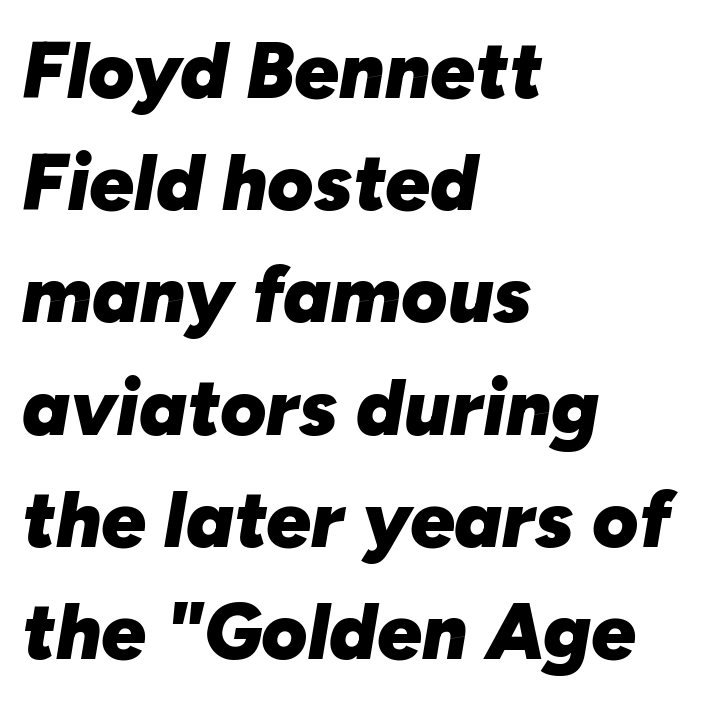
The image shows 79 px heavy type, italic (leaning right); set left-aligned, normal line spacing (1.42x), normal letter spacing, not underlined; low stroke contrast and a medium x-height.
